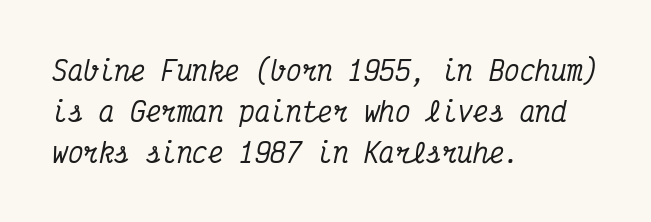
The image shows 26 px text type, italic (leaning right); set left-aligned, normal line spacing (1.57x), normal letter spacing, not underlined.
